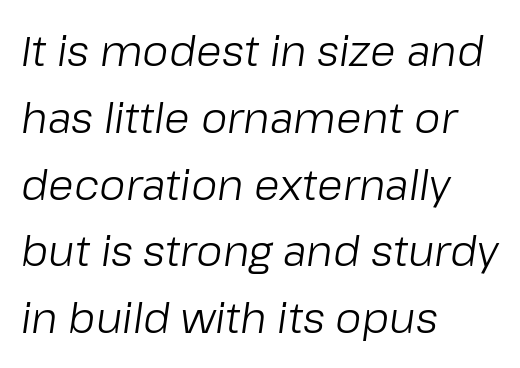
Stroke thickness stays within the range of a standard reading face or lighter. Spacing verdict: proportional, widths tailored to each character. This sample uses plain, unmodified letter spacing. Check the space under the baseline: it is left empty. Every row of glyphs begins at an identical x-position on the left.
